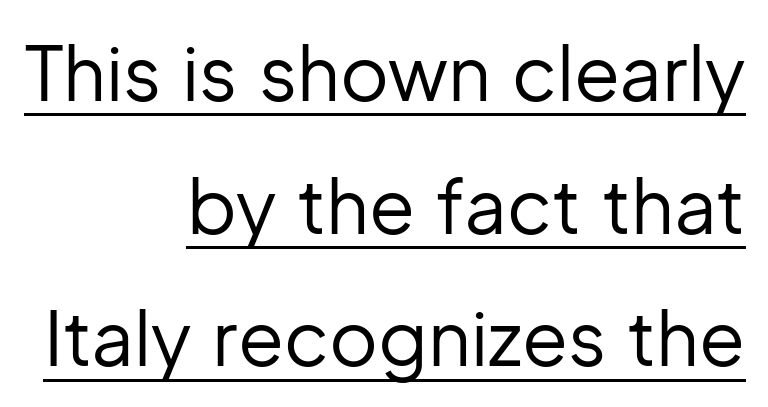
The image shows 75 px regular-weight sans-serif type, upright; set right-aligned, line spacing 1.77x, normal letter spacing, underlined; low stroke contrast and a medium x-height.
